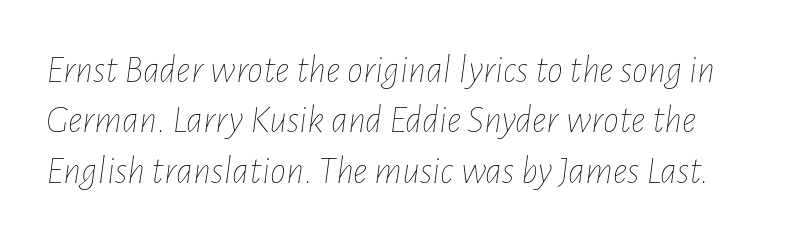
{"italic": "yes", "lean": "right", "slant_degrees": 7, "bold": "no", "weight": "thin", "width": "condensed", "stroke_contrast": "low", "x_height": "medium", "monospaced": "no", "underline": "no", "line_spacing": "normal", "line_spacing_ratio": 1.26, "letter_spacing": "normal", "letter_spacing_em": 0.0, "glyph_px": 40}
